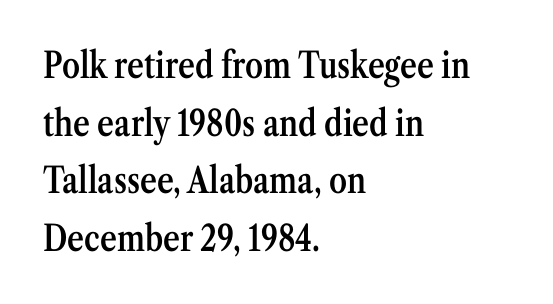
{"serif": "yes", "italic": "no", "bold": "semi", "weight": "semibold", "width": "condensed", "stroke_contrast": "medium", "x_height": "medium", "monospaced": "no", "underline": "no", "align": "left", "line_spacing": "normal", "line_spacing_ratio": 1.6, "letter_spacing": "normal", "letter_spacing_em": 0.0, "glyph_px": 36}
